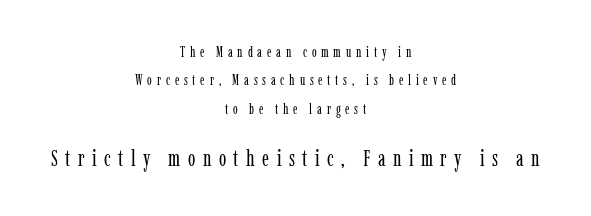
Q: Is the text bold? A: No.
Q: Is the text italic (slanted)? A: No, it is upright.
Q: Is the text underlined? A: No.
Q: How is the paragraph aligned? A: Centered.
Q: Is the spacing between letters normal or unusually wide? A: Unusually wide.
Q: Is the spacing between lines tight, normal or loose? A: Loose.
Q: Which block of text is set in a larger size, the first (top) or the second (bottom)? A: The second (bottom) one.
